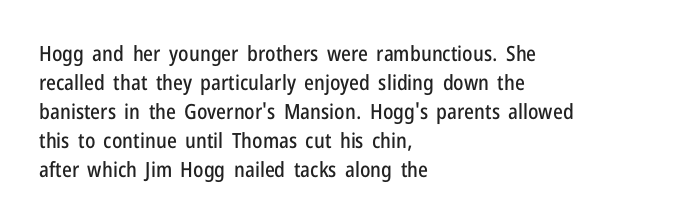
{"italic": "no", "underline": "no", "align": "left", "line_spacing": "normal", "line_spacing_ratio": 1.38, "letter_spacing": "normal", "letter_spacing_em": 0.0, "glyph_px": 21}
